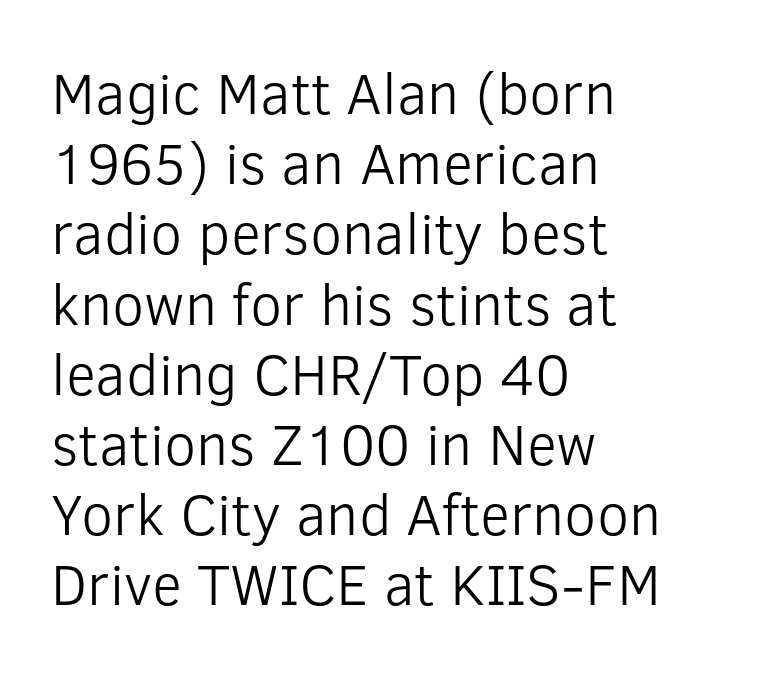
The passage shown has conventional tracking throughout. On a weight scale, this lands at 450 or below. A typesetter would mark this as roman, not italic. Nothing sits at the stroke ends, so this counts as sans-serif. The letters advance in unequal steps, a hallmark of proportional type. Clear beneath every line of the passage.
